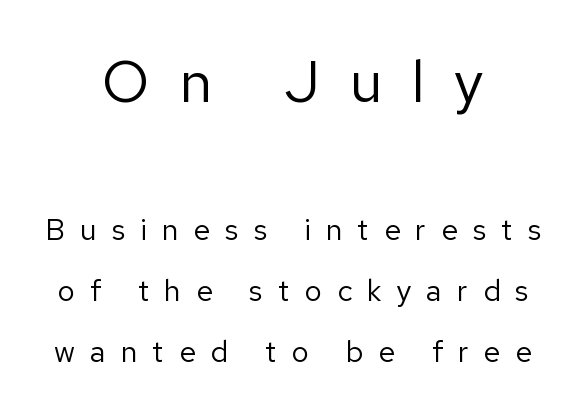
{"serif": "no", "italic": "no", "bold": "no", "weight": "regular", "width": "normal", "stroke_contrast": "low", "x_height": "medium", "monospaced": "no", "underline": "no", "align": "center", "line_spacing": "loose", "line_spacing_ratio": 2.04, "letter_spacing": "wide", "letter_spacing_em": 0.5, "larger_block": "first", "size_ratio": 1.97, "glyph_px": 59}
